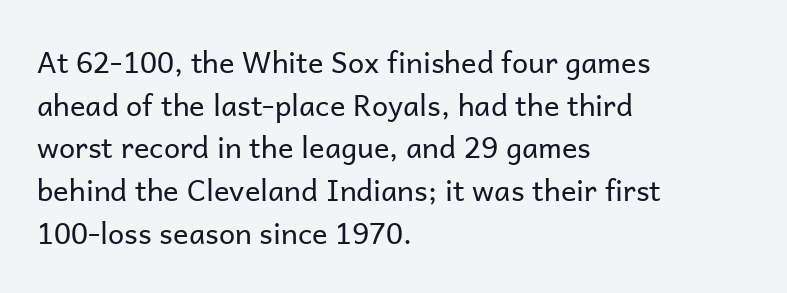
Q: Is the text bold? A: No.
Q: Is the text italic (slanted)? A: No, it is upright.
Q: Is the typeface a serif or a sans-serif typeface? A: Sans-serif.
Q: Is the text underlined? A: No.
Q: How is the paragraph aligned? A: Left-aligned.
Q: Is the spacing between letters normal or unusually wide? A: Normal.
Q: Is the spacing between lines tight, normal or loose? A: Normal.
Q: Width (condensed, normal, or wide)? A: Normal.
Q: Stroke contrast? A: Low.
Q: x-height? A: Medium.
Q: Monospaced? A: No.
